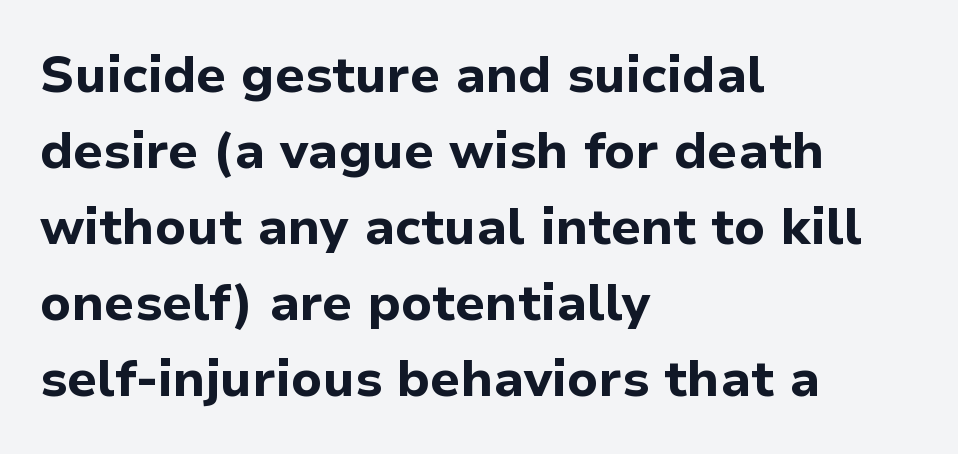
Q: Is the text bold? A: Yes.
Q: Is the text italic (slanted)? A: No, it is upright.
Q: Is the typeface a serif or a sans-serif typeface? A: Sans-serif.
Q: Is the text underlined? A: No.
Q: How is the paragraph aligned? A: Left-aligned.
Q: Is the spacing between letters normal or unusually wide? A: Normal.
Q: Is the spacing between lines tight, normal or loose? A: Normal.
Q: Width (condensed, normal, or wide)? A: Normal.
Q: Stroke contrast? A: Low.
Q: x-height? A: Medium.
Q: Monospaced? A: No.
